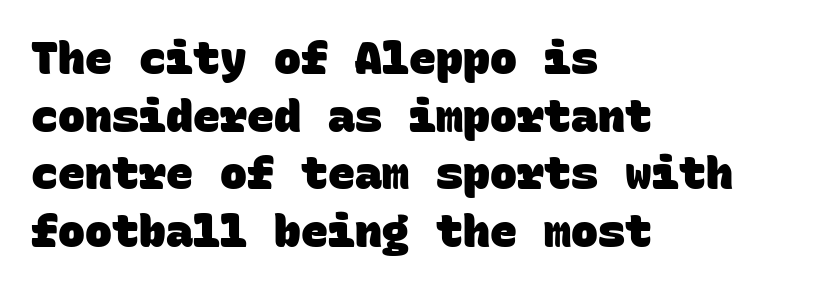
The image shows 45 px heavy sans-serif type, monospaced; set left-aligned, normal line spacing (1.28x), normal letter spacing, not underlined; low stroke contrast and a large x-height.
